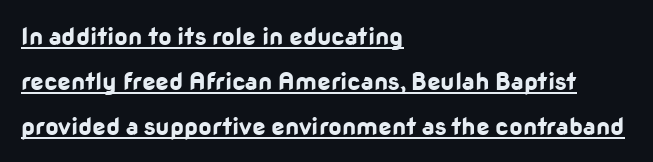
Students, this is bold: see how much ink each stroke carries. A roman cut, with each character standing at attention. Every word sits above its own underline. The rendering anchors every line to the left-hand side. You could call the tracking neutral — neither tight nor loose.
